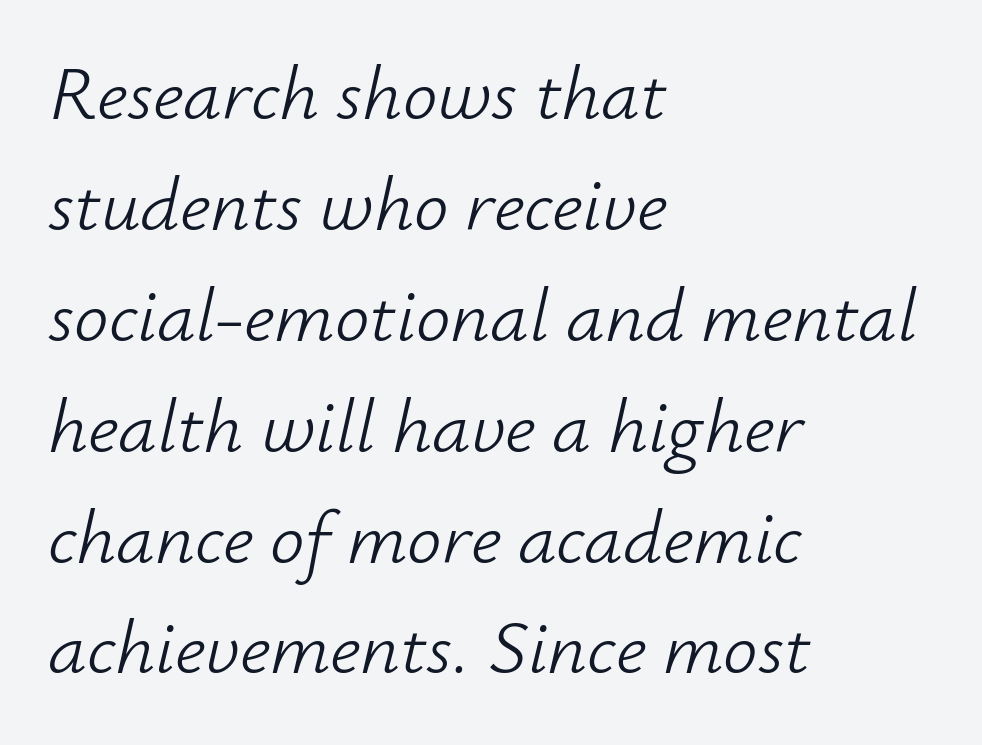
{"italic": "yes", "lean": "right", "slant_degrees": 12, "bold": "no", "weight": "light", "width": "normal", "stroke_contrast": "low", "x_height": "small", "monospaced": "no", "underline": "no", "align": "left", "line_spacing": "normal", "line_spacing_ratio": 1.44, "letter_spacing": "normal", "letter_spacing_em": 0.0, "glyph_px": 77}
